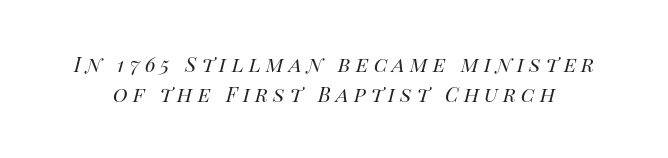
The image shows 25 px text type, italic (leaning right); set line spacing 1.19x, unusually wide letter spacing (+0.21 em), not underlined.
